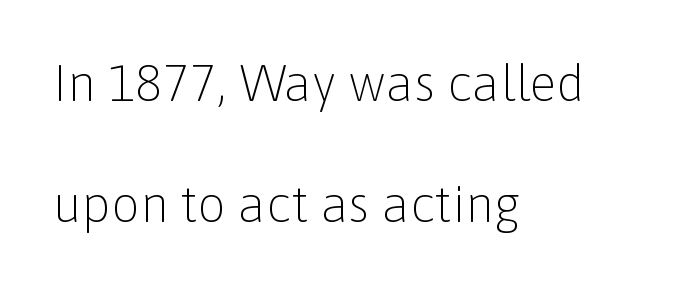
Q: Is the text bold? A: No.
Q: Is the text italic (slanted)? A: No, it is upright.
Q: Is the typeface a serif or a sans-serif typeface? A: Sans-serif.
Q: Is the text underlined? A: No.
Q: How is the paragraph aligned? A: Left-aligned.
Q: Is the spacing between letters normal or unusually wide? A: Normal.
Q: Is the spacing between lines tight, normal or loose? A: Loose.
Q: Width (condensed, normal, or wide)? A: Normal.
Q: Stroke contrast? A: Low.
Q: x-height? A: Medium.
Q: Monospaced? A: No.
